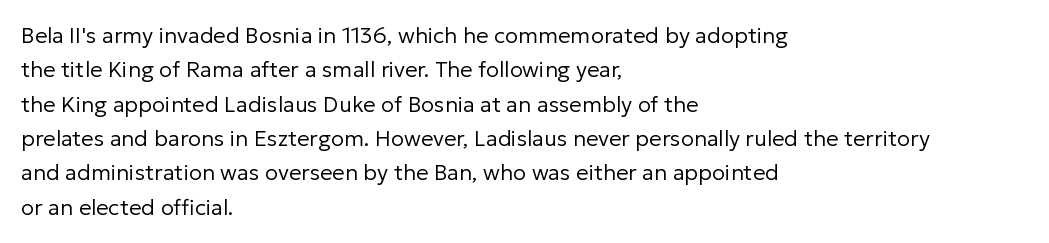
The specimen reads as upright at a glance. Is the stroke heavy? The answer is a plain regular-or-lighter. Clear beneath every line of the passage. Notice how descenders clear the ascenders below comfortably — that's standard leading.
